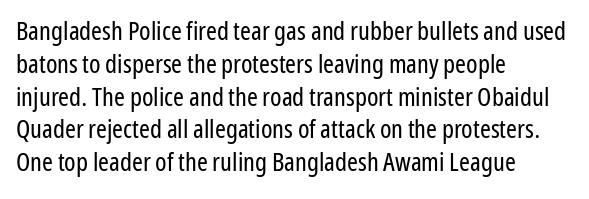
The image shows 26 px text type, upright; set left-aligned, normal line spacing (1.26x), normal letter spacing, not underlined.
